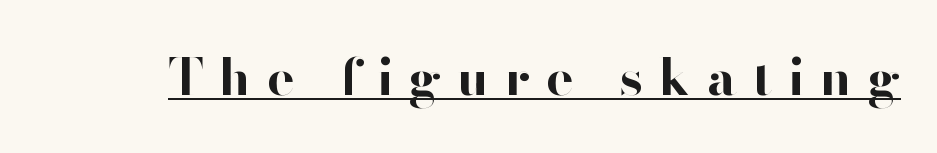
Q: Is the text bold? A: Yes.
Q: Is the text italic (slanted)? A: No, it is upright.
Q: Is the typeface a serif or a sans-serif typeface? A: Sans-serif.
Q: Is the text underlined? A: Yes.
Q: Is the spacing between letters normal or unusually wide? A: Unusually wide.
Q: Width (condensed, normal, or wide)? A: Normal.
Q: Stroke contrast? A: High.
Q: x-height? A: Small.
Q: Monospaced? A: No.
